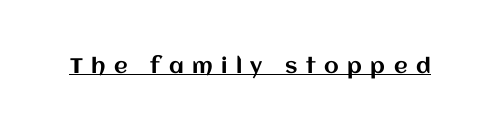
Q: Is the text italic (slanted)? A: No, it is upright.
Q: Is the text underlined? A: Yes.
Q: Is the spacing between letters normal or unusually wide? A: Unusually wide.
